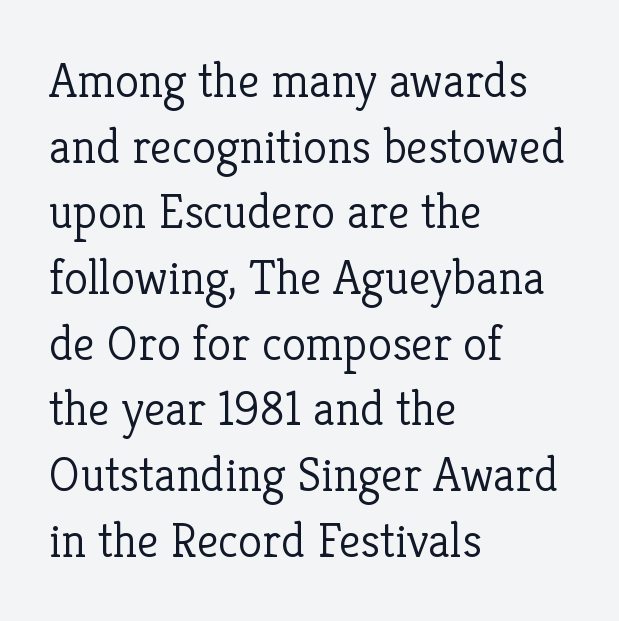
{"serif": "yes", "italic": "no", "bold": "no", "weight": "light", "width": "normal", "stroke_contrast": "low", "x_height": "medium", "monospaced": "no", "underline": "no", "align": "left", "line_spacing": "normal", "line_spacing_ratio": 1.34, "letter_spacing": "normal", "letter_spacing_em": 0.0, "glyph_px": 49}
